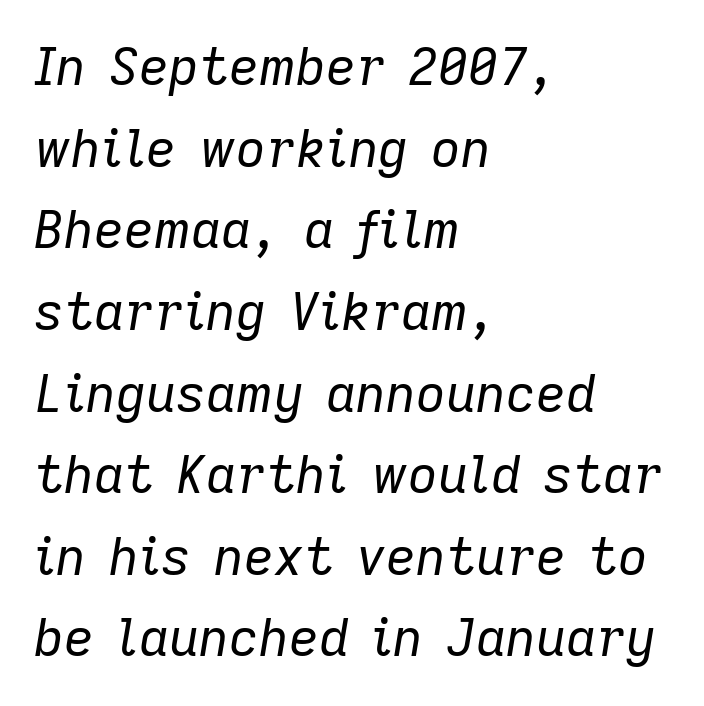
The typeface has the unassuming heft of standard copy or less. Observe the lean: these are italic letterforms. Inter-character spacing is left at the font's built-in metrics. No word sits above an underline. Looks like regular typesetting: each glyph gets only the width it needs. Leftover space on each line is placed entirely after the last word.
